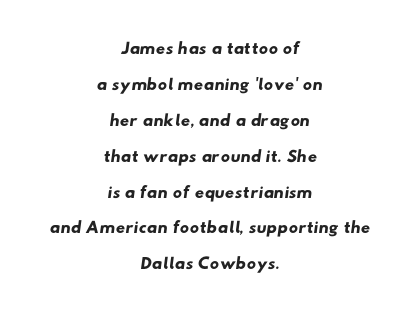
{"underline": "no", "align": "center", "line_spacing": "normal", "line_spacing_ratio": 1.38, "letter_spacing": "normal", "letter_spacing_em": 0.0, "glyph_px": 26}
